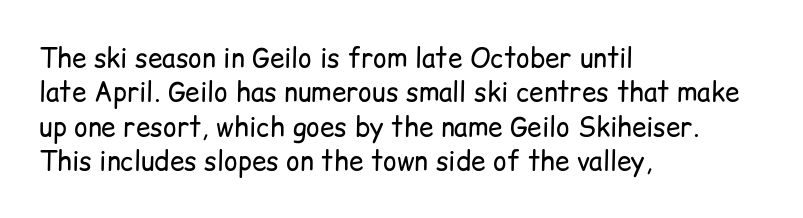
Q: Is the text bold? A: No.
Q: Is the text italic (slanted)? A: No, it is upright.
Q: Is the text underlined? A: No.
Q: How is the paragraph aligned? A: Left-aligned.
Q: Is the spacing between letters normal or unusually wide? A: Normal.
Q: Is the spacing between lines tight, normal or loose? A: Normal.
